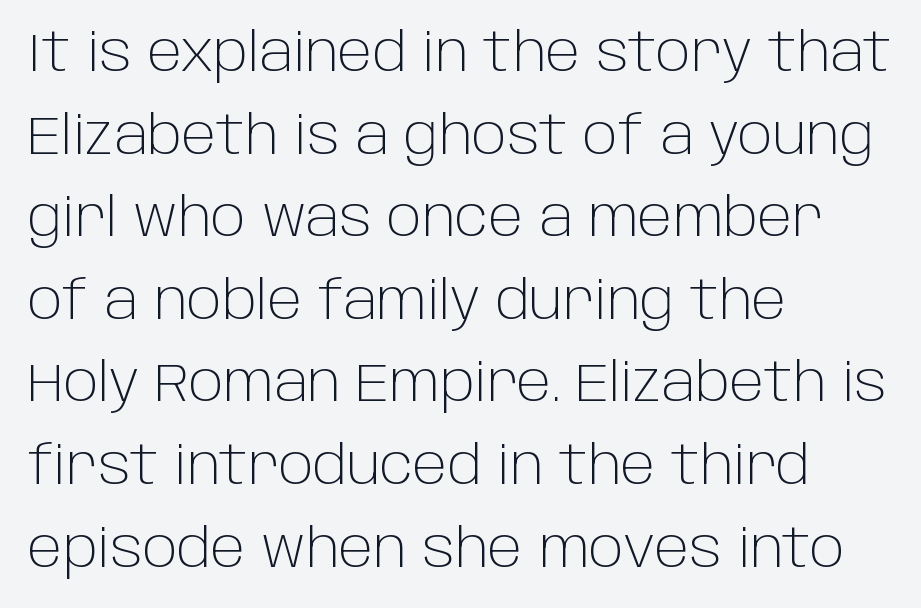
The lines are quadded left. The letters advance in unequal steps, a hallmark of proportional type. Nothing sits at the stroke ends, so this counts as sans-serif. A typesetter would call this zero additional tracking. Lines of text with bare space underneath. Vertical spacing — default.
